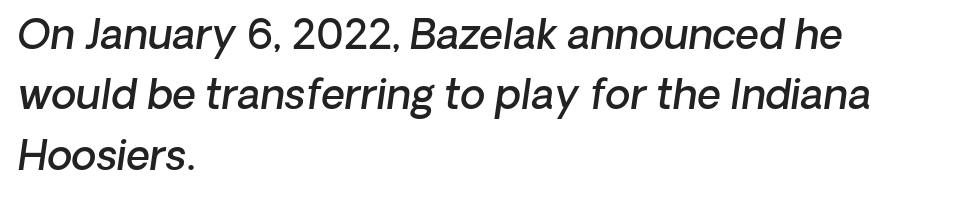
Standard letterfit; no display-style spreading of the glyphs. In terms of weight, the rendering is demibold, just under bold. This sample keeps an unexceptional amount of space between lines. Nope, no serifs anywhere on these letters.
